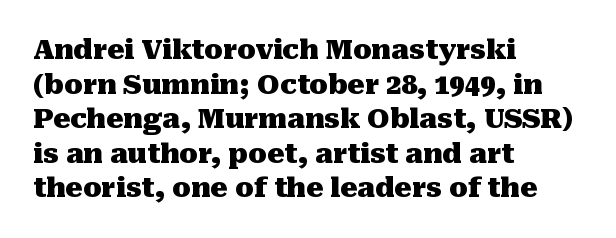
Compared with typical body copy, the letter spacing here is the same. The setting favours the left margin, as ordinary paragraphs usually do. Heft: maximum for text — a bold. Beneath every word, the page is bare. Successive baselines arrive at the customary interval. These lines were composed using upright roman letters.
